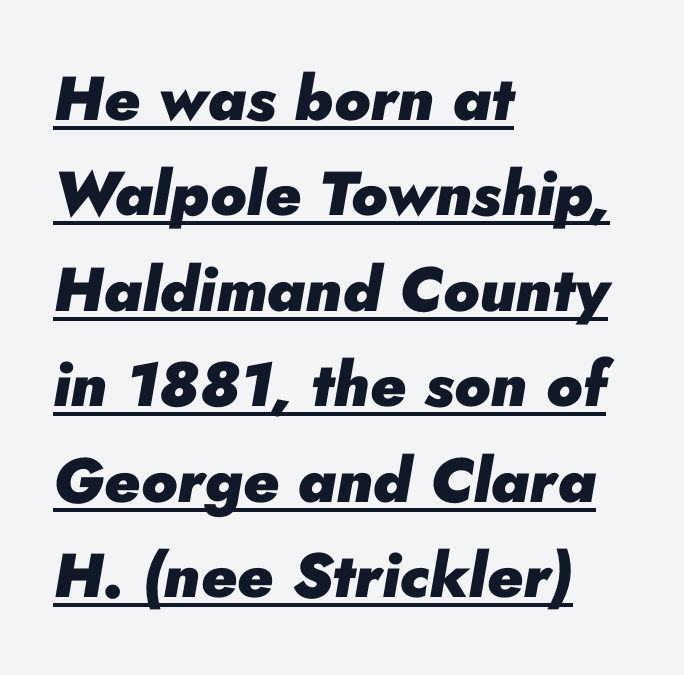
Q: Is the text bold? A: Yes.
Q: Is the text italic (slanted)? A: Yes, it leans right by about 10 degrees.
Q: Is the text underlined? A: Yes.
Q: How is the paragraph aligned? A: Left-aligned.
Q: Is the spacing between letters normal or unusually wide? A: Normal.
Q: Is the spacing between lines tight, normal or loose? A: Normal.
Q: Width (condensed, normal, or wide)? A: Normal.
Q: Stroke contrast? A: Low.
Q: x-height? A: Small.
Q: Monospaced? A: No.
